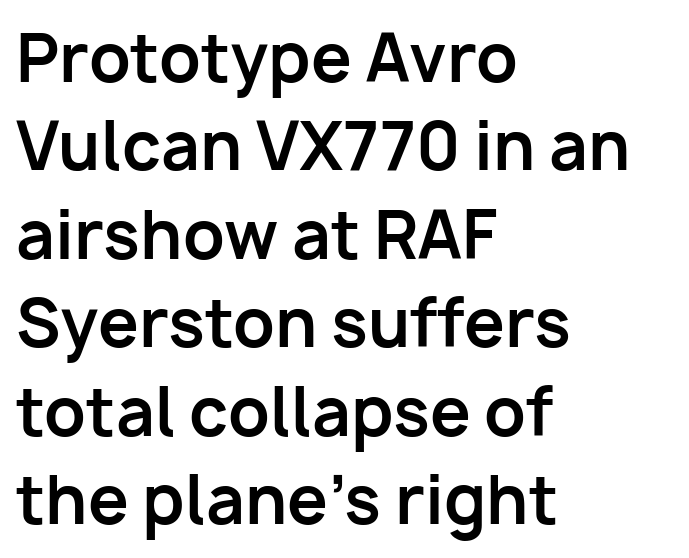
Q: Is the text bold? A: Yes.
Q: Is the text italic (slanted)? A: No, it is upright.
Q: Is the typeface a serif or a sans-serif typeface? A: Sans-serif.
Q: Is the text underlined? A: No.
Q: How is the paragraph aligned? A: Left-aligned.
Q: Is the spacing between letters normal or unusually wide? A: Normal.
Q: Is the spacing between lines tight, normal or loose? A: Normal.
Q: Width (condensed, normal, or wide)? A: Normal.
Q: Stroke contrast? A: Low.
Q: x-height? A: Medium.
Q: Monospaced? A: No.
